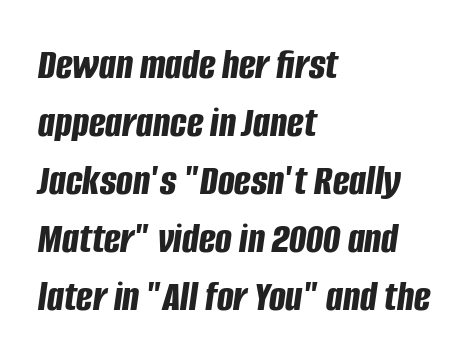
Words float on clear page, feet unadorned. The rendering uses natural spacing where letterforms have individual widths. These lines were composed using italics. If you drew a ruler down the left edge, every line would touch it. Summary of vertical rhythm: regular, with standard interline spacing. These lines keep a tight, regular rhythm from letter to letter.
